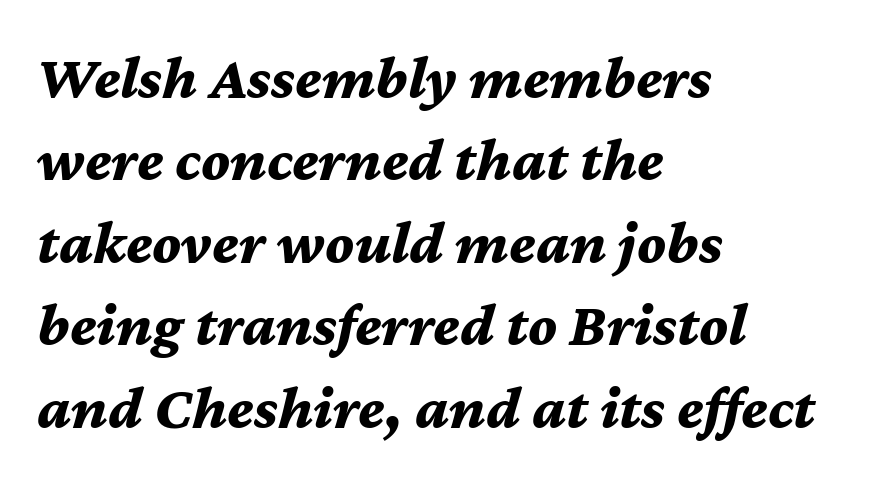
{"italic": "yes", "lean": "right", "slant_degrees": 12, "bold": "yes", "weight": "bold", "width": "normal", "stroke_contrast": "medium", "x_height": "medium", "monospaced": "no", "underline": "no", "align": "left", "line_spacing": "normal", "line_spacing_ratio": 1.33, "letter_spacing": "normal", "letter_spacing_em": 0.0, "glyph_px": 62}
